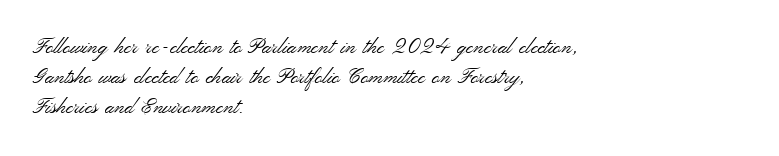
Q: Is the text bold? A: No.
Q: Is the text italic (slanted)? A: Yes.
Q: Is the text underlined? A: No.
Q: How is the paragraph aligned? A: Left-aligned.
Q: Is the spacing between letters normal or unusually wide? A: Normal.
Q: Is the spacing between lines tight, normal or loose? A: Normal.
